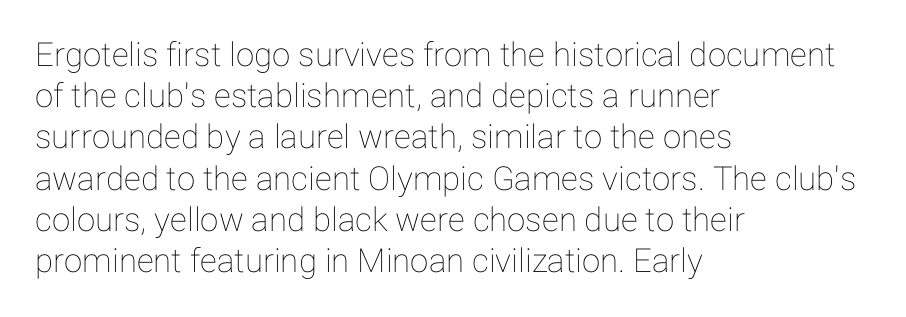
Q: Is the text italic (slanted)? A: No, it is upright.
Q: Is the text underlined? A: No.
Q: How is the paragraph aligned? A: Left-aligned.
Q: Is the spacing between letters normal or unusually wide? A: Normal.
Q: Is the spacing between lines tight, normal or loose? A: Normal.
Q: Width (condensed, normal, or wide)? A: Normal.
Q: Stroke contrast? A: Low.
Q: x-height? A: Medium.
Q: Monospaced? A: No.
